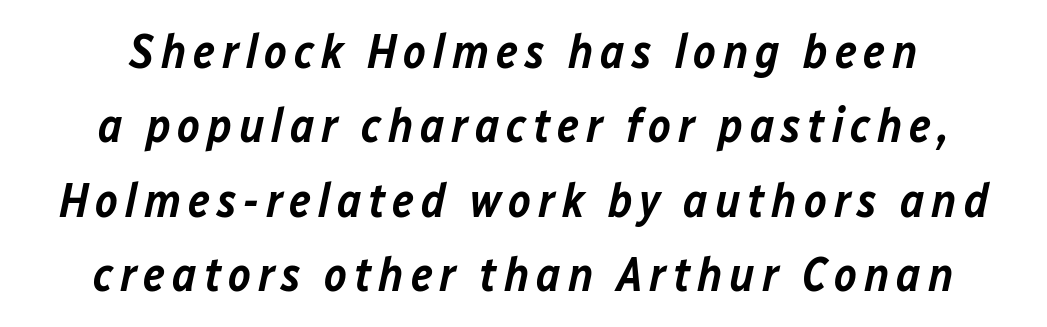
The image shows 48 px semibold type, italic (leaning right); set centered, normal line spacing (1.55x), not underlined; low stroke contrast and a medium x-height.
